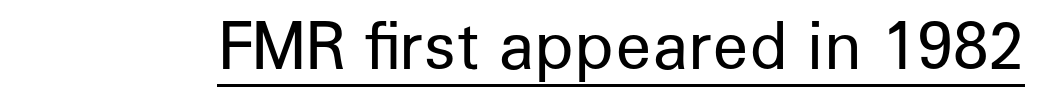
Q: Is the text bold? A: No.
Q: Is the text italic (slanted)? A: No, it is upright.
Q: Is the typeface a serif or a sans-serif typeface? A: Sans-serif.
Q: Is the text underlined? A: Yes.
Q: Is the spacing between letters normal or unusually wide? A: Normal.
Q: Width (condensed, normal, or wide)? A: Normal.
Q: Stroke contrast? A: Low.
Q: x-height? A: Medium.
Q: Monospaced? A: No.
